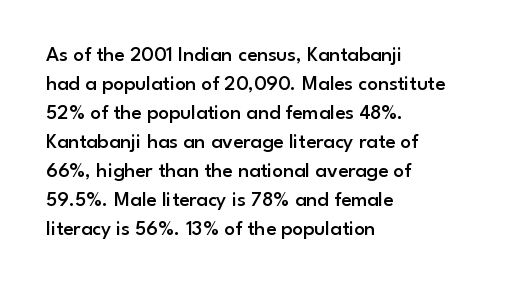
Q: Is the text bold? A: Semi-bold.
Q: Is the text italic (slanted)? A: No, it is upright.
Q: Is the text underlined? A: No.
Q: How is the paragraph aligned? A: Left-aligned.
Q: Is the spacing between letters normal or unusually wide? A: Normal.
Q: Is the spacing between lines tight, normal or loose? A: Normal.
